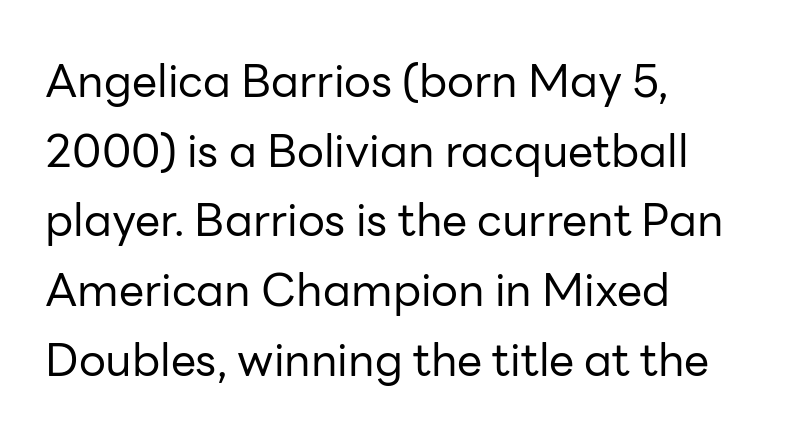
Proportional: the letters do not fall into vertical columns. The letters stand straight up with perfectly vertical stems. These lines sit exactly where default settings would place them. Decoration check: the copy has no underline. Vertical stems look standard width or narrower in stroke.
